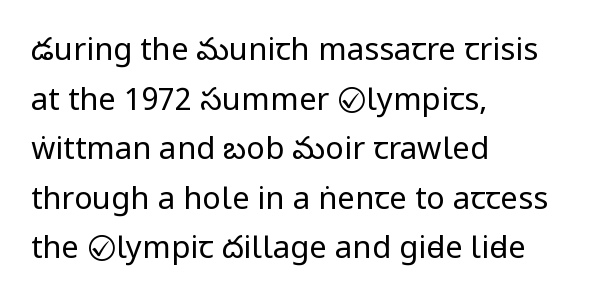
The image shows 31 px regular-weight, condensed sans-serif type, upright; set left-aligned, normal line spacing (1.6x), normal letter spacing, not underlined; low stroke contrast and a large x-height.
